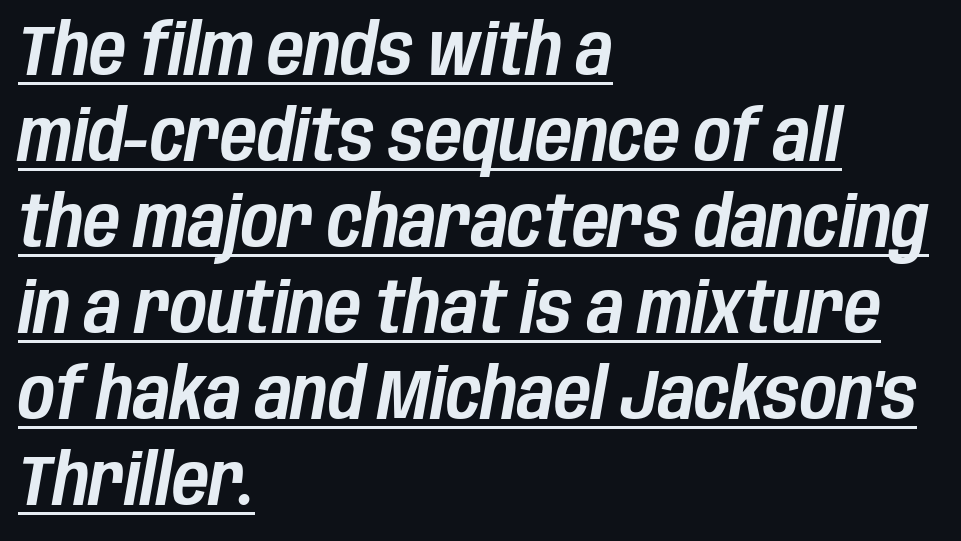
Emphasis is given by a line drawn under the lettering. Looks like regular typesetting: each glyph gets only the width it needs. Yep, that's italic — everything's leaning. A typesetter would call this zero additional tracking.
